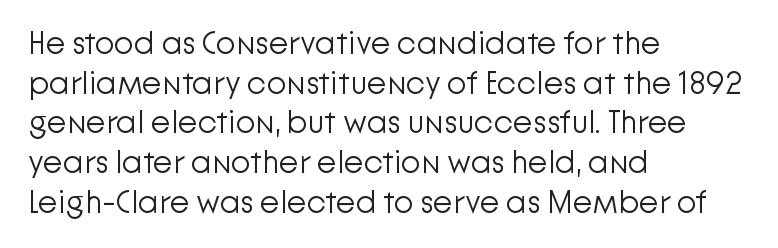
Q: Is the text bold? A: No.
Q: Is the text italic (slanted)? A: No, it is upright.
Q: Is the typeface a serif or a sans-serif typeface? A: Sans-serif.
Q: Is the text underlined? A: No.
Q: How is the paragraph aligned? A: Left-aligned.
Q: Is the spacing between letters normal or unusually wide? A: Normal.
Q: Width (condensed, normal, or wide)? A: Normal.
Q: Stroke contrast? A: Low.
Q: x-height? A: Medium.
Q: Monospaced? A: No.
